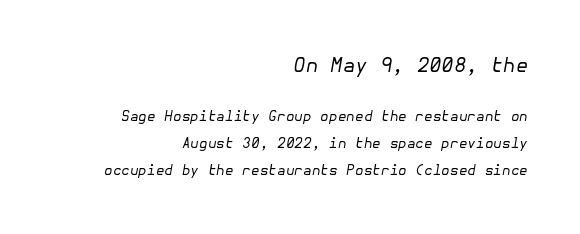
Q: Is the text bold? A: No.
Q: Is the text italic (slanted)? A: Yes, it leans right by about 10 degrees.
Q: Is the text underlined? A: No.
Q: How is the paragraph aligned? A: Right-aligned.
Q: Is the spacing between letters normal or unusually wide? A: Normal.
Q: Is the spacing between lines tight, normal or loose? A: Loose.
Q: Which block of text is set in a larger size, the first (top) or the second (bottom)? A: The first (top) one.
